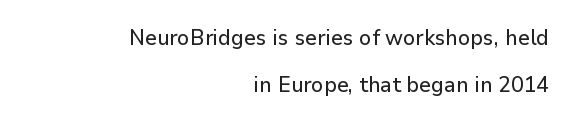
Q: Is the text italic (slanted)? A: No, it is upright.
Q: Is the text underlined? A: No.
Q: How is the paragraph aligned? A: Right-aligned.
Q: Is the spacing between letters normal or unusually wide? A: Normal.
Q: Is the spacing between lines tight, normal or loose? A: Loose.
